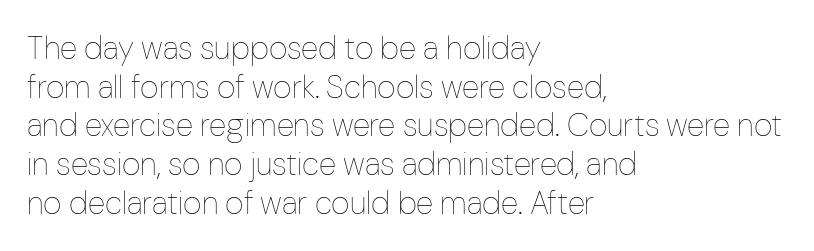
The image shows 32 px thin, condensed type, upright; set left-aligned, line spacing 1.21x, normal letter spacing, not underlined; low stroke contrast and a medium x-height.
